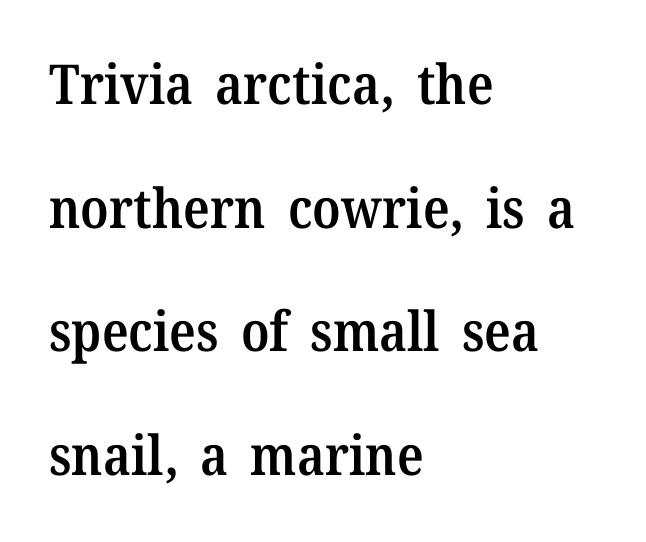
{"serif": "yes", "italic": "no", "bold": "semi", "weight": "semibold", "width": "normal", "stroke_contrast": "medium", "x_height": "medium", "monospaced": "no", "underline": "no", "align": "left", "line_spacing": "loose", "line_spacing_ratio": 2.25, "letter_spacing": "normal", "letter_spacing_em": 0.0, "glyph_px": 55}
